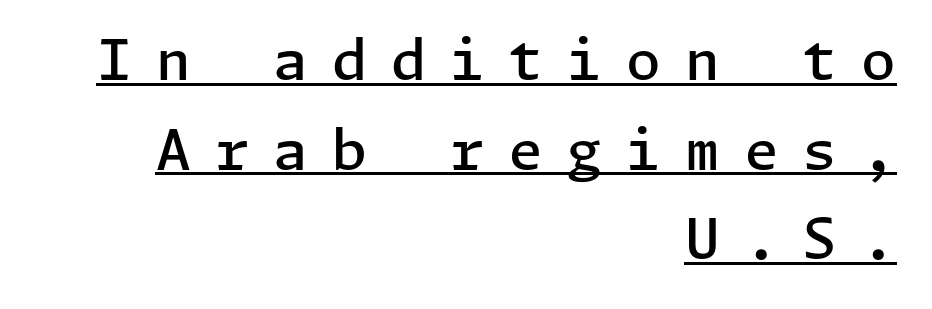
The passage is arranged like a letterhead date or caption credit — flush right. Typographically, this falls in the sans-serif category. The line texture is sparse and dotted thanks to wide tracking. The glyphs have the mass of a demibold cut, below bold.
